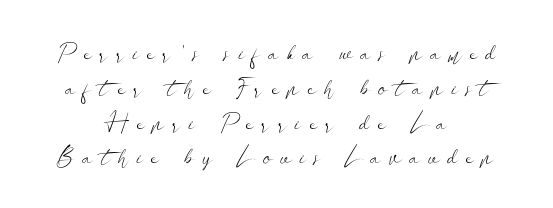
{"bold": "no", "underline": "no", "align": "center", "line_spacing": "normal", "line_spacing_ratio": 1.45, "letter_spacing": "wide", "letter_spacing_em": 0.33, "glyph_px": 24}
